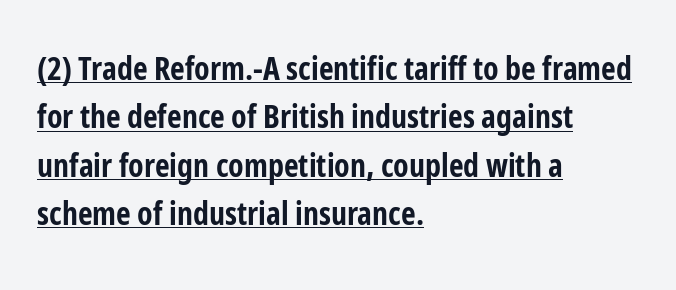
What weight is shown? A full bold with thick strokes. The letterforms sit shoulder to shoulder at normal distance. The leading is moderate, giving the passage an even texture. You could not count columns in this text — the font is proportionally spaced. Nope, not italic — everything's standing straight. The face used here appears with an underline applied.
